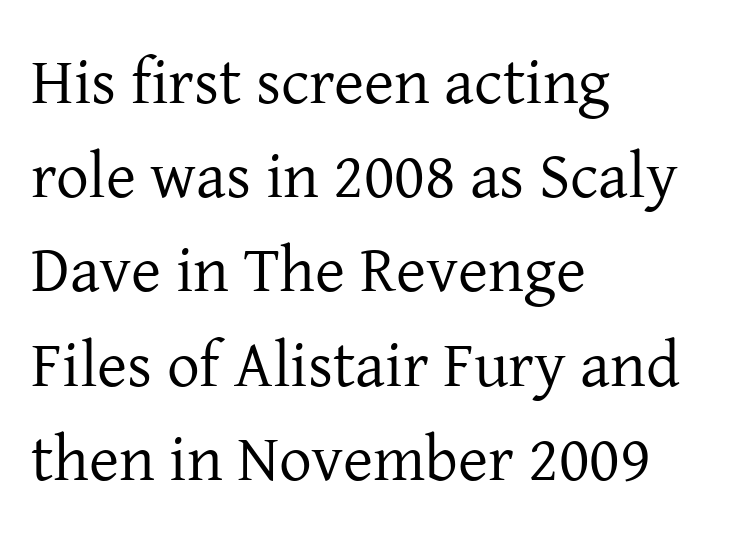
The image shows 65 px regular-weight serif type, upright; set left-aligned, normal line spacing (1.45x), normal letter spacing, not underlined; low stroke contrast and a medium x-height.
